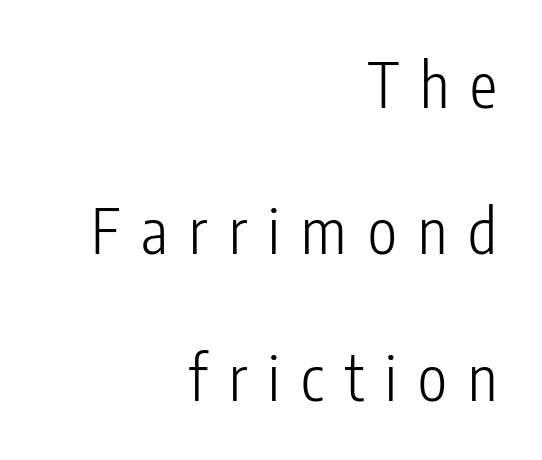
Character widths vary here, with narrow letters taking less room than wide ones. How are the letters spaced? Widely, with obvious added tracking. Unlike italic type, these characters show no tilt at all. Type style note: lacks serifs.
